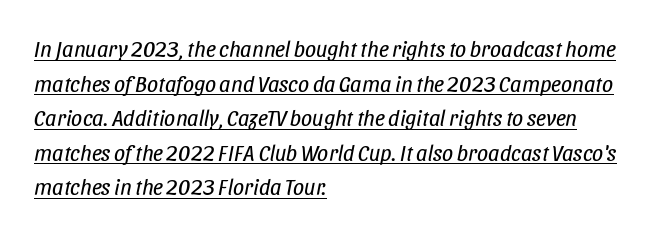
{"italic": "yes", "lean": "right", "slant_degrees": 11, "bold": "no", "underline": "yes", "align": "left", "line_spacing": "normal", "line_spacing_ratio": 1.57, "letter_spacing": "normal", "letter_spacing_em": 0.0, "glyph_px": 22}
